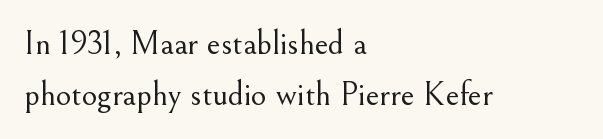
Italic: no, the glyphs are upright roman. Teacher's note: observe the even left margin — that is flush-left alignment. The lines sit at an ordinary, default distance from one another. Lines of text with bare space underneath. Examine the stroke ends and you'll spot serifs.
